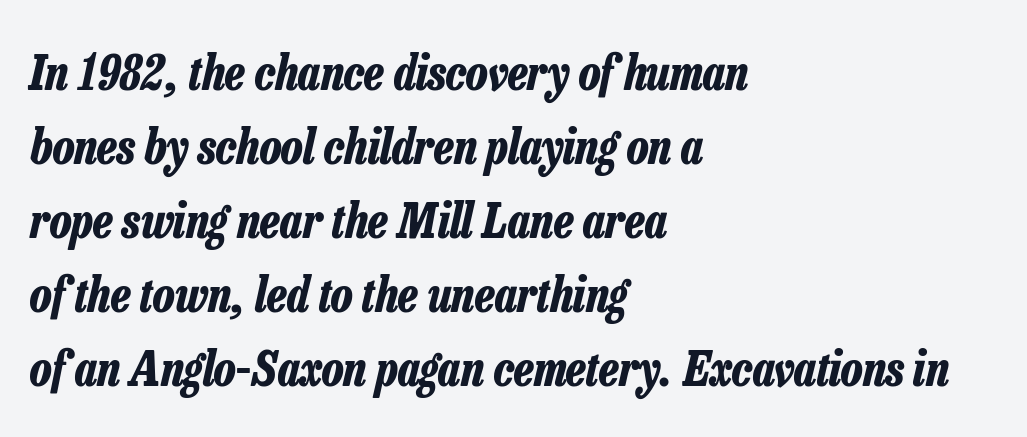
{"italic": "yes", "lean": "right", "slant_degrees": 13, "bold": "yes", "weight": "bold", "width": "condensed", "stroke_contrast": "low", "x_height": "medium", "monospaced": "no", "underline": "no", "align": "left", "line_spacing": "normal", "line_spacing_ratio": 1.54, "letter_spacing": "normal", "letter_spacing_em": 0.0, "glyph_px": 48}
